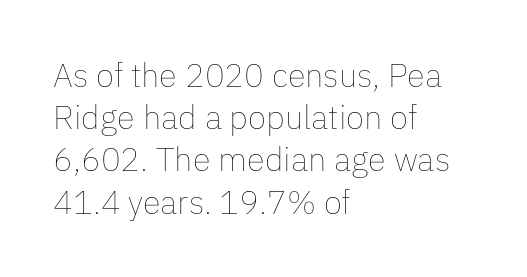
Q: Is the text bold? A: No.
Q: Is the text italic (slanted)? A: No, it is upright.
Q: Is the text underlined? A: No.
Q: How is the paragraph aligned? A: Left-aligned.
Q: Is the spacing between letters normal or unusually wide? A: Normal.
Q: Is the spacing between lines tight, normal or loose? A: Normal.
Q: Width (condensed, normal, or wide)? A: Normal.
Q: Stroke contrast? A: Low.
Q: x-height? A: Medium.
Q: Monospaced? A: No.
